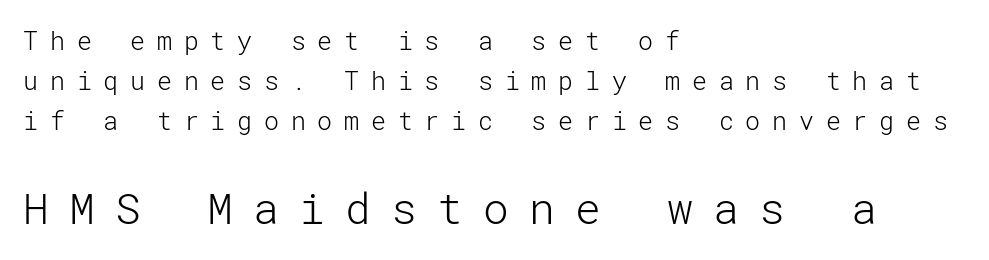
Q: Is the text bold? A: No.
Q: Is the text italic (slanted)? A: No, it is upright.
Q: Is the typeface a serif or a sans-serif typeface? A: Sans-serif.
Q: Is the text underlined? A: No.
Q: How is the paragraph aligned? A: Left-aligned.
Q: Is the spacing between letters normal or unusually wide? A: Unusually wide.
Q: Is the spacing between lines tight, normal or loose? A: Normal.
Q: Which block of text is set in a larger size, the first (top) or the second (bottom)? A: The second (bottom) one.
Q: Width (condensed, normal, or wide)? A: Normal.
Q: Stroke contrast? A: Low.
Q: x-height? A: Medium.
